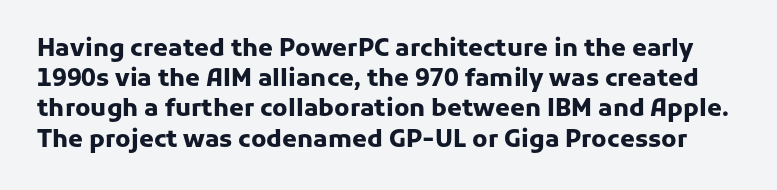
{"italic": "no", "bold": "yes", "underline": "no", "line_spacing": "normal", "line_spacing_ratio": 1.26, "letter_spacing": "normal", "letter_spacing_em": 0.0, "glyph_px": 24}
